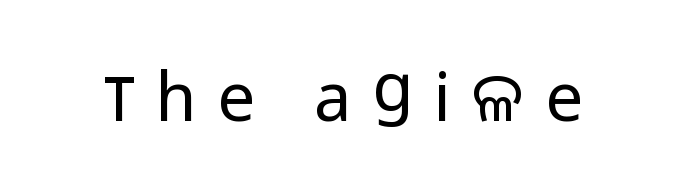
The characters display no serif detailing; their extremities are plain. Note the varied advance widths — an 'i' is clearly narrower than an 'm'. You could only call the tracking loose — the letters float apart. No letter is thick-stroked: the sample isn't bold. When letters stand straight like this, we call the style roman or upright.
